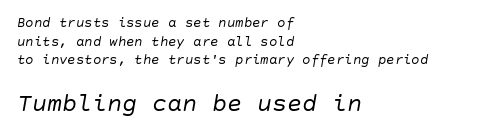
Q: Is the text bold? A: No.
Q: Is the text italic (slanted)? A: Yes, it leans right by about 10 degrees.
Q: Is the text underlined? A: No.
Q: How is the paragraph aligned? A: Left-aligned.
Q: Is the spacing between letters normal or unusually wide? A: Normal.
Q: Is the spacing between lines tight, normal or loose? A: Normal.
Q: Which block of text is set in a larger size, the first (top) or the second (bottom)? A: The second (bottom) one.
